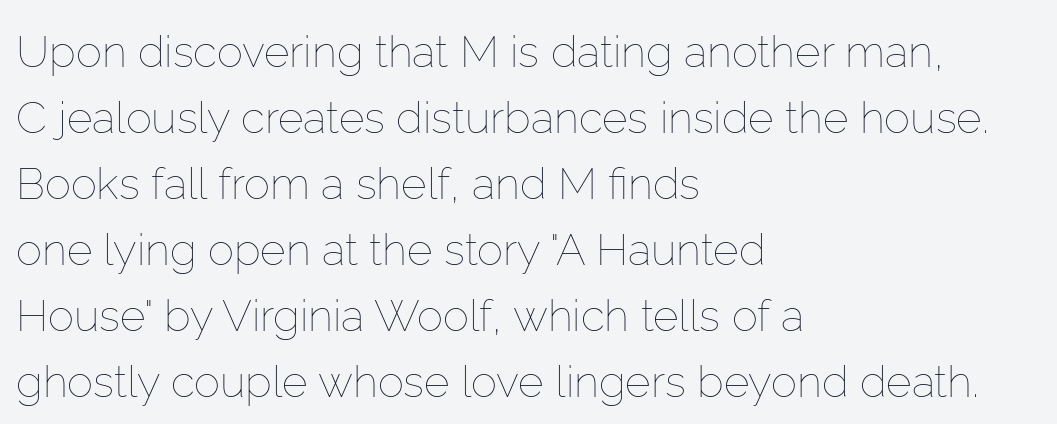
The image shows 44 px thin type, upright; set left-aligned, normal line spacing (1.5x), normal letter spacing, not underlined; low stroke contrast and a medium x-height.
